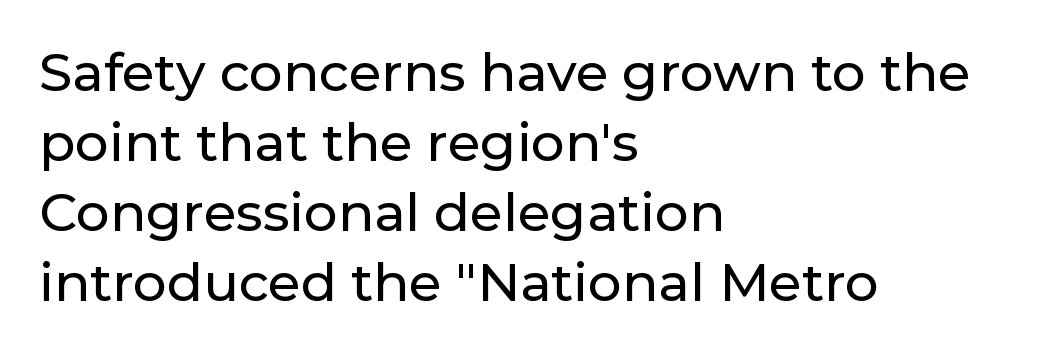
The image shows 53 px sans-serif type, upright; set left-aligned, normal line spacing (1.32x), normal letter spacing, not underlined; low stroke contrast and a medium x-height.
